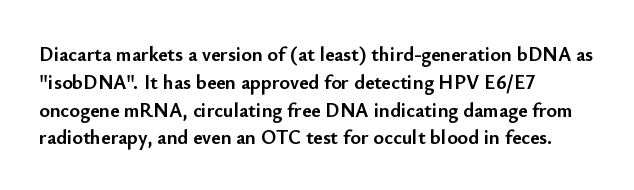
{"italic": "no", "bold": "yes", "underline": "no", "align": "left", "line_spacing": "normal", "line_spacing_ratio": 1.39, "letter_spacing": "normal", "letter_spacing_em": 0.0, "glyph_px": 20}
